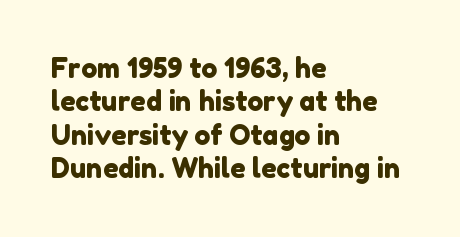
The glyphs are unaccompanied by any horizontal stroke below them. Spacing between characters is what you'd get straight out of the box. Horizontal alignment here is leftward, the default for most running prose.
